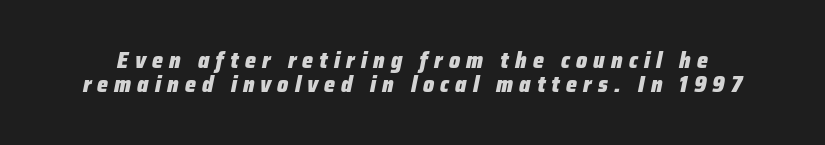
{"italic": "yes", "lean": "right", "slant_degrees": 12, "bold": "yes", "underline": "no", "line_spacing": "tight", "line_spacing_ratio": 1.07, "letter_spacing": "wide", "letter_spacing_em": 0.28, "glyph_px": 22}
